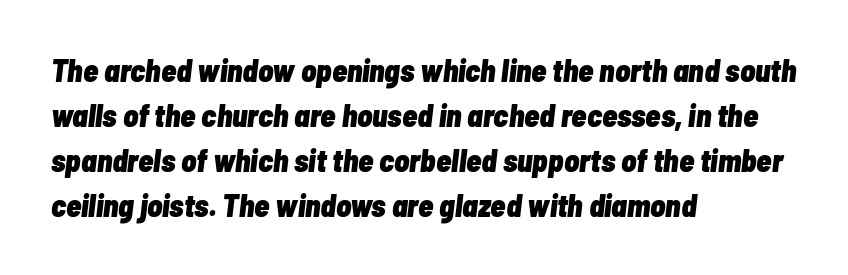
{"italic": "yes", "lean": "right", "slant_degrees": 7, "bold": "yes", "weight": "heavy", "width": "condensed", "stroke_contrast": "low", "x_height": "medium", "monospaced": "no", "underline": "no", "align": "left", "line_spacing": "normal", "line_spacing_ratio": 1.45, "letter_spacing": "normal", "letter_spacing_em": 0.0, "glyph_px": 31}
